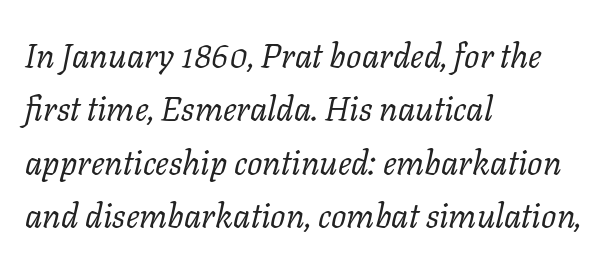
The type is set solid horizontally, with unmodified tracking. The face used here has a pronounced slope to its letters. These lines are rendered in a variable-pitch font. The specimen omits any rule beneath the text block's lines. All the whitespace from short lines collects on the right.
